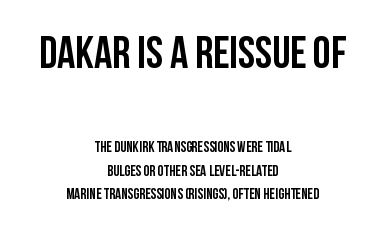
{"serif": "no", "italic": "no", "bold": "yes", "weight": "semibold", "width": "condensed", "stroke_contrast": "low", "x_height": "large", "monospaced": "no", "underline": "no", "align": "center", "line_spacing": "normal", "line_spacing_ratio": 1.56, "letter_spacing": "normal", "letter_spacing_em": 0.0, "larger_block": "first", "size_ratio": 3.0, "glyph_px": 45}
